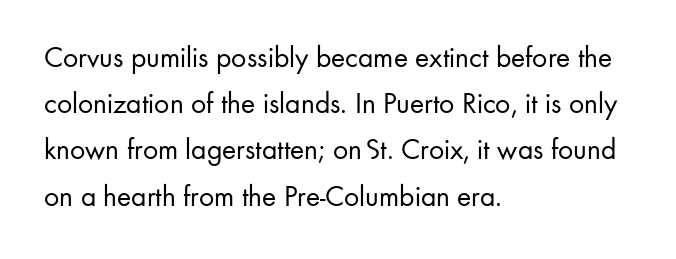
Q: Is the text bold? A: No.
Q: Is the text italic (slanted)? A: No, it is upright.
Q: Is the typeface a serif or a sans-serif typeface? A: Sans-serif.
Q: Is the text underlined? A: No.
Q: How is the paragraph aligned? A: Left-aligned.
Q: Is the spacing between letters normal or unusually wide? A: Normal.
Q: Is the spacing between lines tight, normal or loose? A: Normal.
Q: Width (condensed, normal, or wide)? A: Normal.
Q: Stroke contrast? A: Low.
Q: x-height? A: Small.
Q: Monospaced? A: No.
